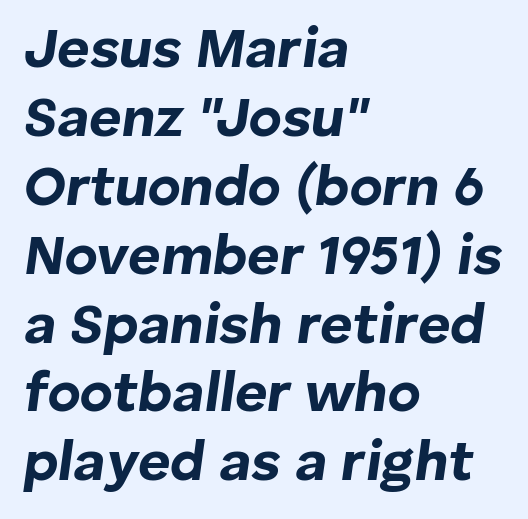
The image shows 56 px bold type, italic (leaning right); set left-aligned, line spacing 1.23x, normal letter spacing, not underlined; low stroke contrast and a medium x-height.
